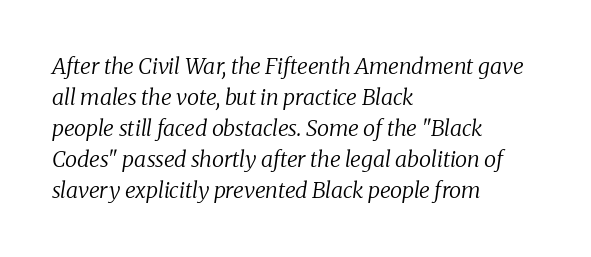
The image shows 22 px text type, italic (leaning right); set left-aligned, normal line spacing (1.41x), normal letter spacing, not underlined.
